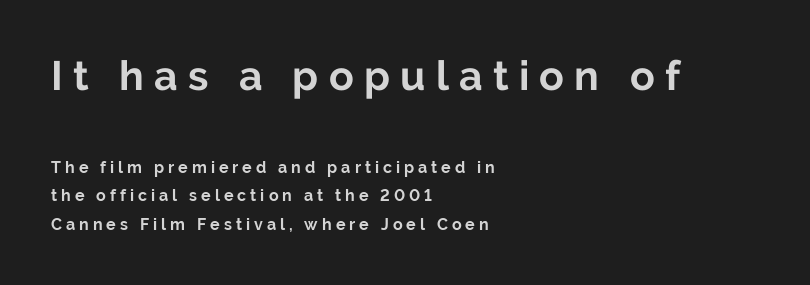
The image shows 41 px bold sans-serif type, upright; set left-aligned, line spacing 1.78x, unusually wide letter spacing (+0.25 em), not underlined; the first (top) block is 2.56x larger; low stroke contrast and a medium x-height.
